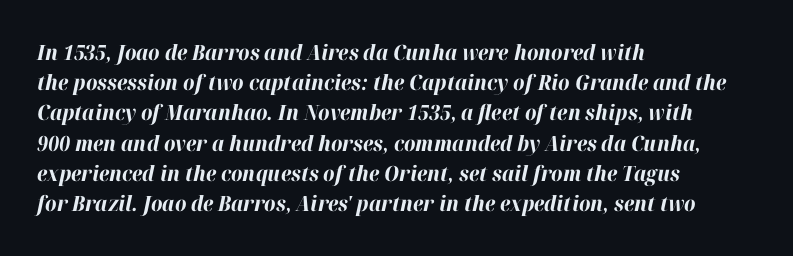
{"italic": "yes", "lean": "right", "slant_degrees": 12, "bold": "yes", "underline": "no", "align": "left", "line_spacing": "normal", "line_spacing_ratio": 1.44, "letter_spacing": "normal", "letter_spacing_em": 0.0, "glyph_px": 21}
